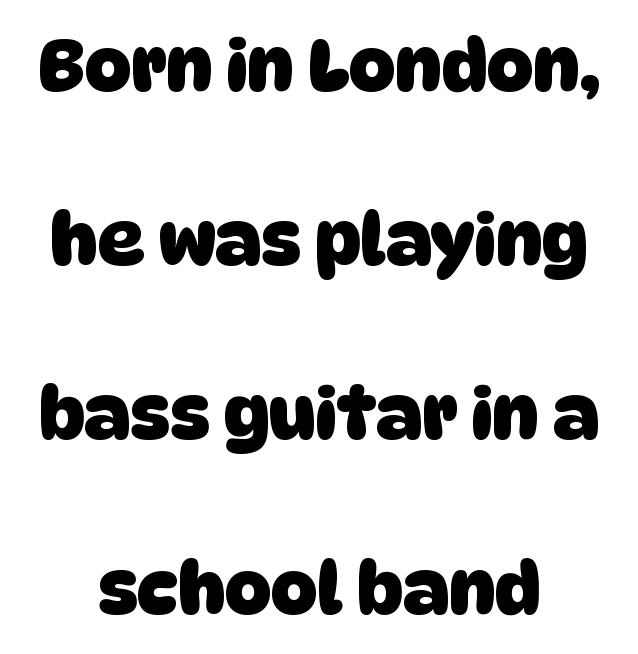
{"serif": "no", "bold": "yes", "weight": "heavy", "width": "normal", "stroke_contrast": "low", "x_height": "large", "monospaced": "no", "underline": "no", "align": "center", "line_spacing": "loose", "line_spacing_ratio": 2.42, "letter_spacing": "normal", "letter_spacing_em": 0.0, "glyph_px": 72}
